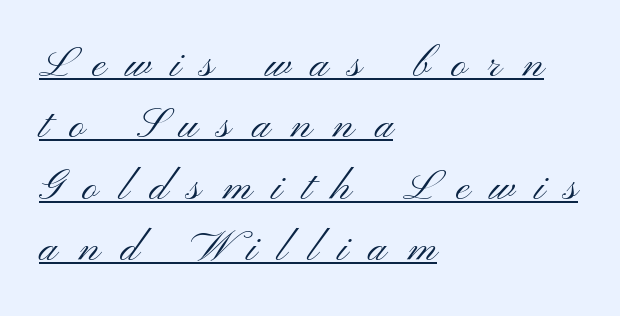
Quick note: interline space is typical. These lines stack with their left ends in a neat column. Is this a sans? Yes — the strokes have no serifs. Nothing heavy about these letters — not bold at all.
